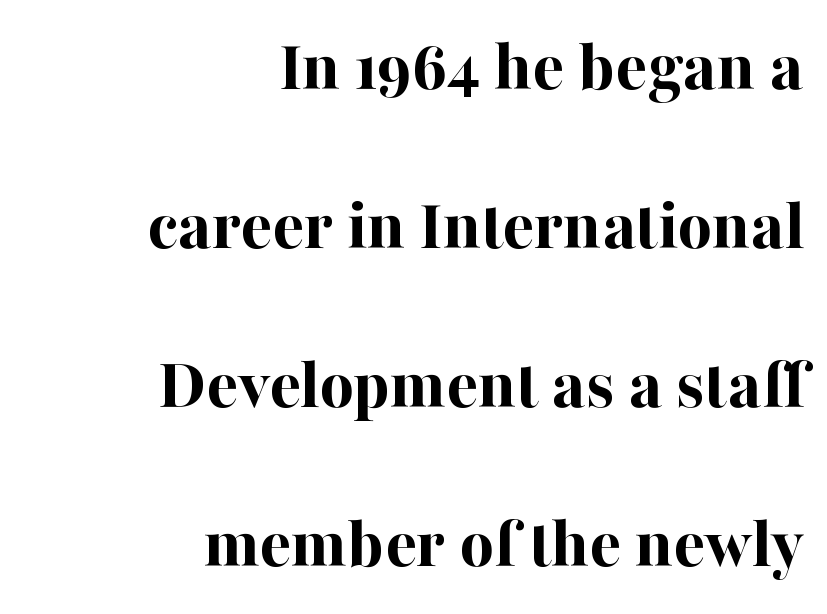
Summary of vertical rhythm: relaxed, with wide interline spacing. Style check: upright. This sample has the flowing, uneven cadence of proportional lettering. The face used here is rendered with its standard letterfit. The ragged edge is on the left, which tells us the setting is flush right. Serifs: yes, visible at the terminals of the letterforms.
